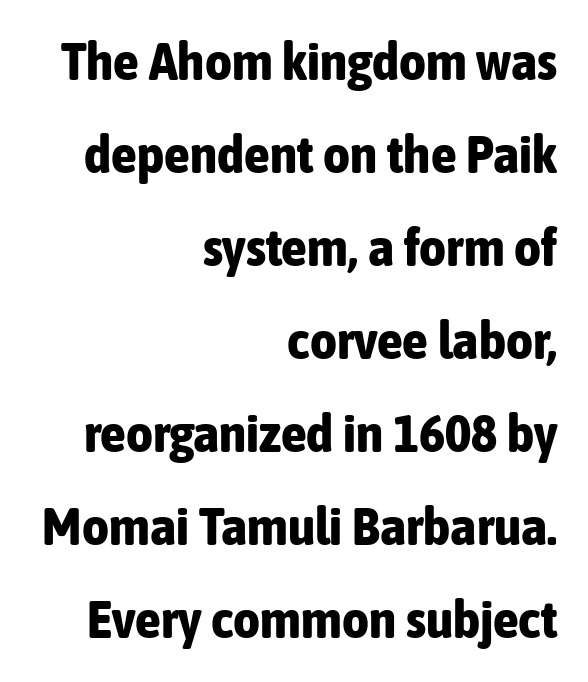
The image shows 52 px bold, condensed sans-serif type, upright; set right-aligned, line spacing 1.79x, normal letter spacing, not underlined; low stroke contrast and a medium x-height.
